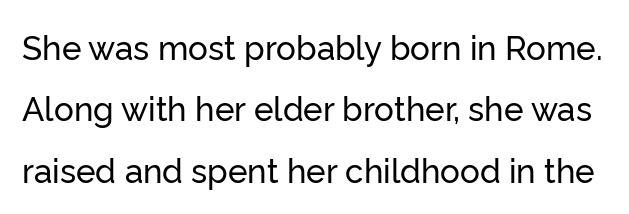
The image shows 33 px sans-serif type, upright; set line spacing 1.86x, normal letter spacing, not underlined; low stroke contrast and a medium x-height.
